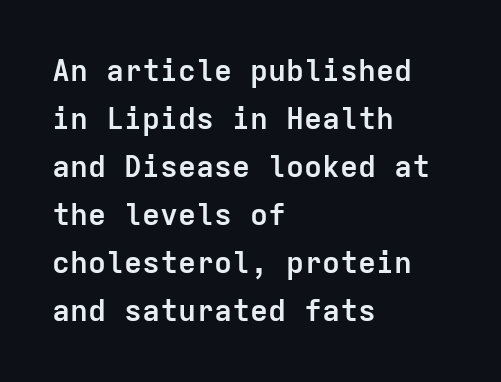
The image shows 30 px semibold sans-serif type, upright, monospaced; set left-aligned, normal line spacing (1.6x), normal letter spacing, not underlined; low stroke contrast and a medium x-height.
